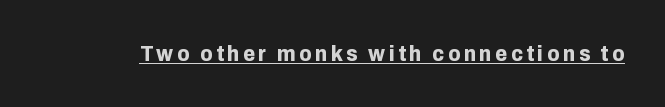
Heft: maximum for text — a bold. The rendering uses the underline text-decoration. Do the letters lean? They stand straight.
